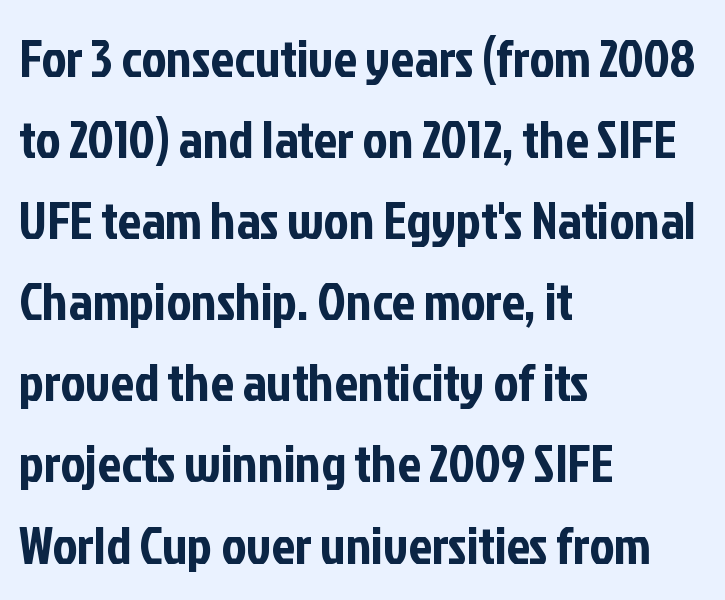
The image shows 53 px condensed sans-serif type, upright; set left-aligned, normal line spacing (1.53x), normal letter spacing, not underlined; low stroke contrast and a medium x-height.
